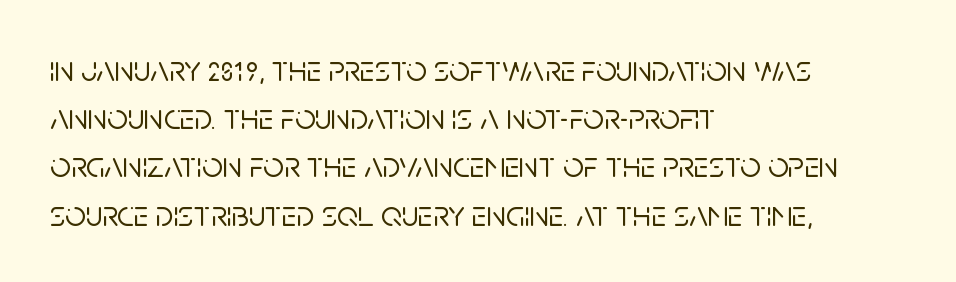
{"serif": "no", "italic": "no", "width": "normal", "stroke_contrast": "low", "x_height": "large", "monospaced": "no", "underline": "no", "align": "left", "line_spacing": "normal", "line_spacing_ratio": 1.34, "letter_spacing": "normal", "letter_spacing_em": 0.0, "glyph_px": 36}
